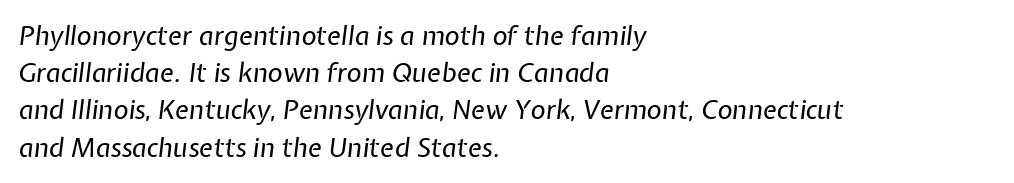
The image shows 26 px text type, italic (leaning right); set left-aligned, normal line spacing (1.43x), normal letter spacing, not underlined.
